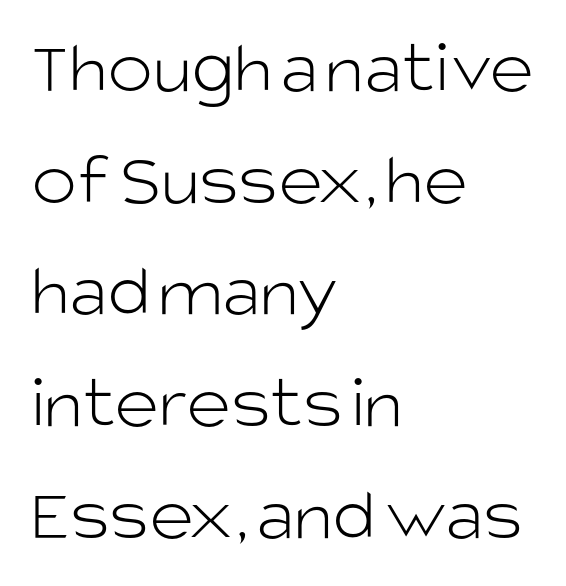
Reading down the column, the eye jumps a familiar distance to each next line. The paragraph shown leans on its left margin. A bare baseline throughout the passage. Stroke thickness stays within the range of a standard reading face or lighter. In terms of posture, this sample is upright.
